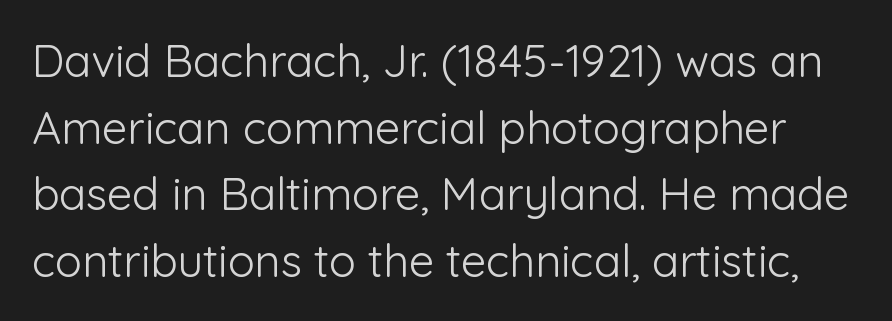
The rendering uses a moderate line-height, typical for paragraphs. Observe the ordinary spacing: letters are neighbours, not strangers. Lines of text with bare space underneath. A roman cut, with each character standing at attention.
